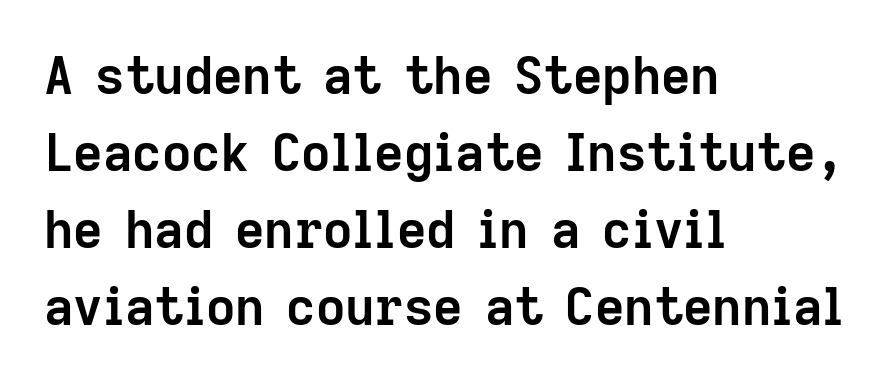
{"serif": "no", "italic": "no", "bold": "yes", "weight": "semibold", "width": "normal", "stroke_contrast": "low", "x_height": "medium", "monospaced": "no", "underline": "no", "align": "left", "line_spacing": "normal", "line_spacing_ratio": 1.51, "letter_spacing": "normal", "letter_spacing_em": 0.0, "glyph_px": 51}
